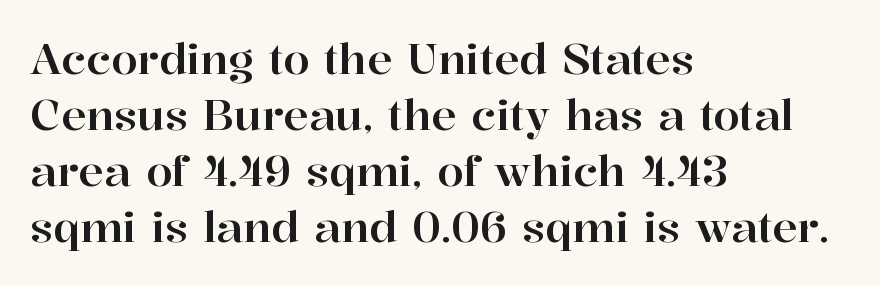
One glance says typical: line gaps are just what's usual. Note: serifs present on the glyphs. If you drew a ruler down the left edge, every line would touch it. Italic? Not at all — the glyphs are vertical.
